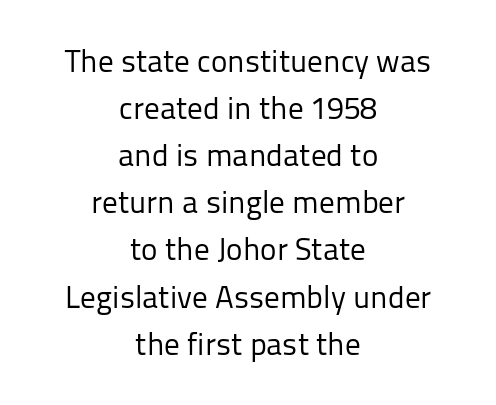
{"serif": "no", "italic": "no", "bold": "no", "weight": "regular", "width": "normal", "stroke_contrast": "low", "x_height": "medium", "monospaced": "no", "underline": "no", "align": "center", "line_spacing": "normal", "line_spacing_ratio": 1.52, "letter_spacing": "normal", "letter_spacing_em": 0.0, "glyph_px": 31}
